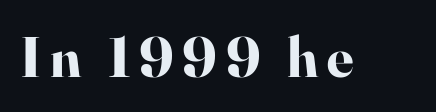
The image shows 58 px bold serif type, upright; set not underlined; high stroke contrast and a small x-height.
